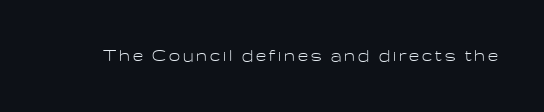
Q: Is the text bold? A: No.
Q: Is the text italic (slanted)? A: No, it is upright.
Q: Is the text underlined? A: No.
